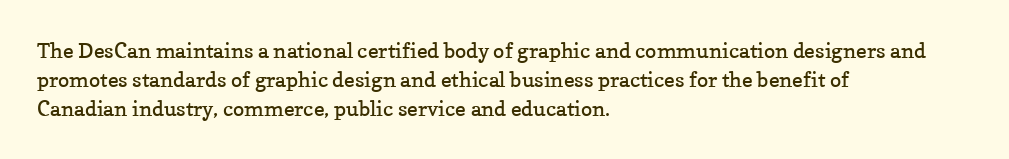
{"italic": "no", "bold": "no", "underline": "no", "align": "left", "line_spacing": "normal", "line_spacing_ratio": 1.39, "letter_spacing": "normal", "letter_spacing_em": 0.0, "glyph_px": 21}
